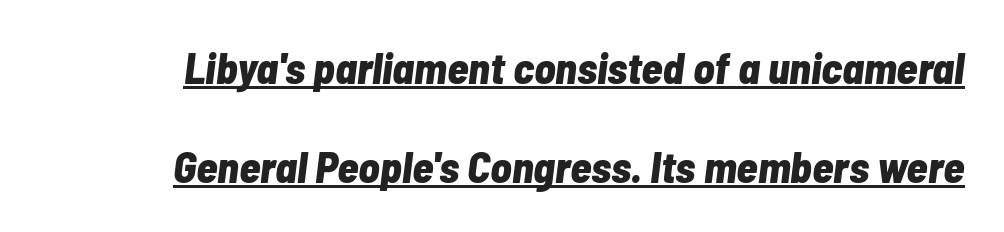
The image shows 44 px bold, condensed type, italic (leaning right); set loose line spacing (2.25x), normal letter spacing, underlined; low stroke contrast and a medium x-height.
